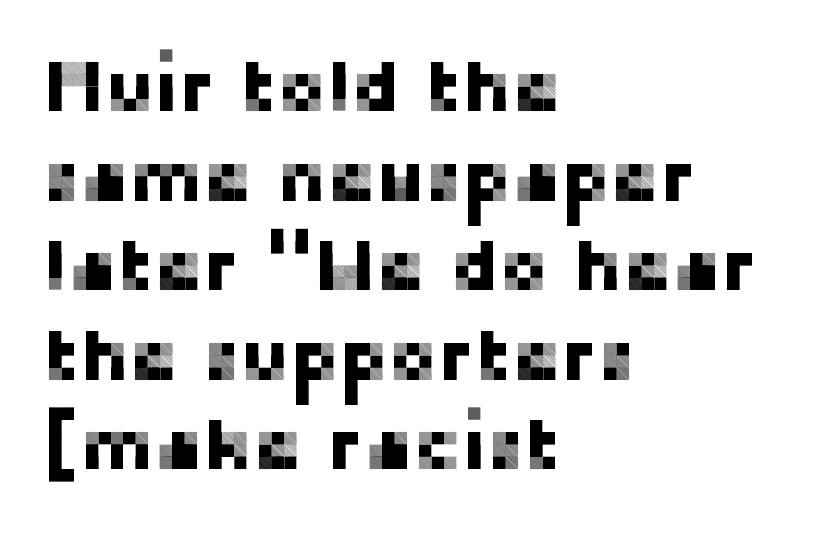
Does the type have serifs? No, each stem ends abruptly. Unmarked baselines from the first word to the last. Each line starts at the same left margin while the right side varies. Does the lettering tilt? It doesn't — this is upright. This sample has the flowing, uneven cadence of proportional lettering.
